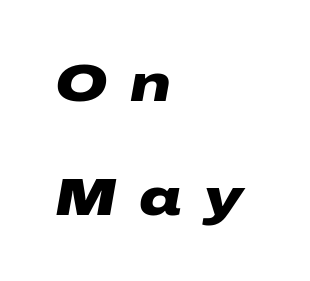
The image shows 52 px heavy, wide type, italic (leaning right); set left-aligned, loose line spacing (2.19x), unusually wide letter spacing (+0.44 em), not underlined; low stroke contrast and a medium x-height.
